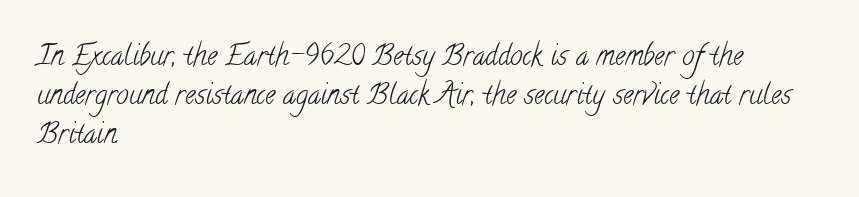
{"bold": "no", "weight": "light", "width": "condensed", "stroke_contrast": "low", "x_height": "small", "monospaced": "no", "underline": "no", "align": "left", "line_spacing": "normal", "line_spacing_ratio": 1.4, "letter_spacing": "normal", "letter_spacing_em": 0.0, "glyph_px": 28}
